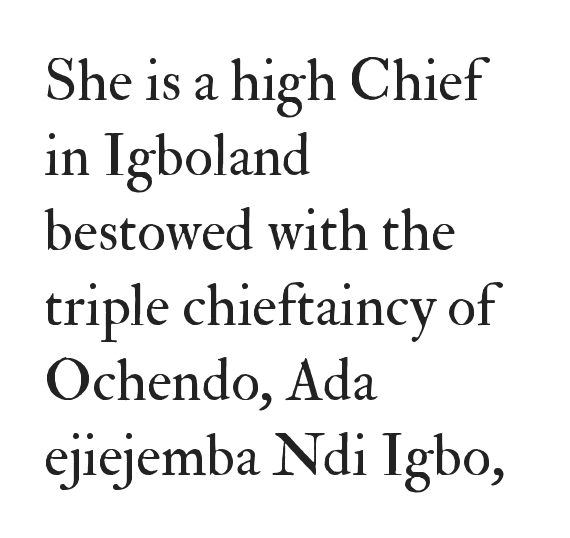
The specimen omits any rule beneath the text block's lines. Each stroke keeps to a modest, everyday thickness or less. Line starts are locked; line ends wander. Looks like regular typesetting: each glyph gets only the width it needs. Leading matches the norm, producing a regular column. Stroke terminals: seriffed.
